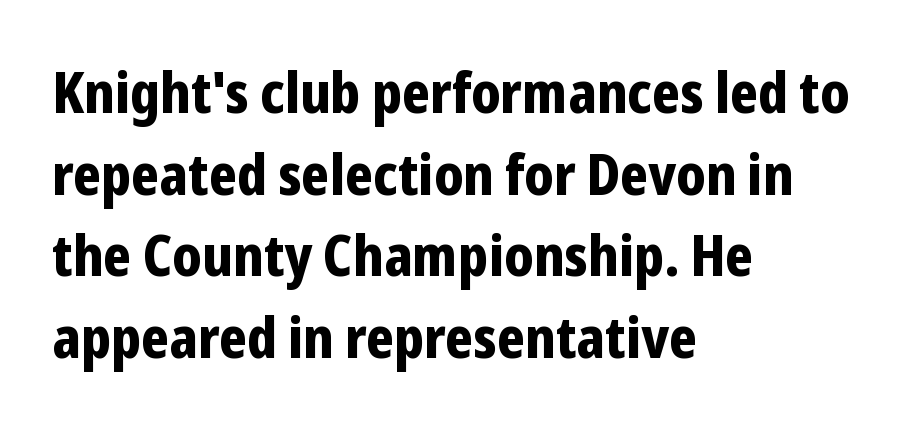
The image shows 57 px bold, condensed sans-serif type, upright; set left-aligned, normal line spacing (1.43x), normal letter spacing, not underlined; low stroke contrast and a medium x-height.
